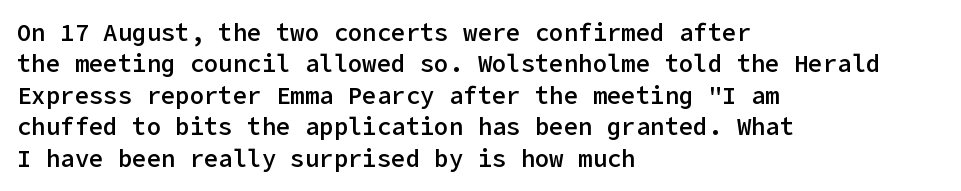
{"italic": "no", "bold": "semi", "underline": "no", "align": "left", "line_spacing": "normal", "line_spacing_ratio": 1.31, "letter_spacing": "normal", "letter_spacing_em": 0.0, "glyph_px": 24}
